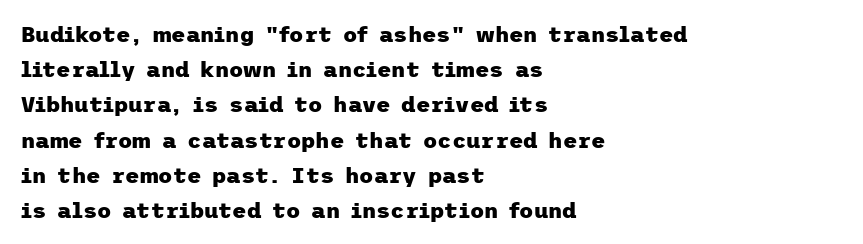
{"italic": "no", "bold": "yes", "underline": "no", "align": "left", "line_spacing": "normal", "line_spacing_ratio": 1.6, "letter_spacing": "normal", "letter_spacing_em": 0.0, "glyph_px": 22}
